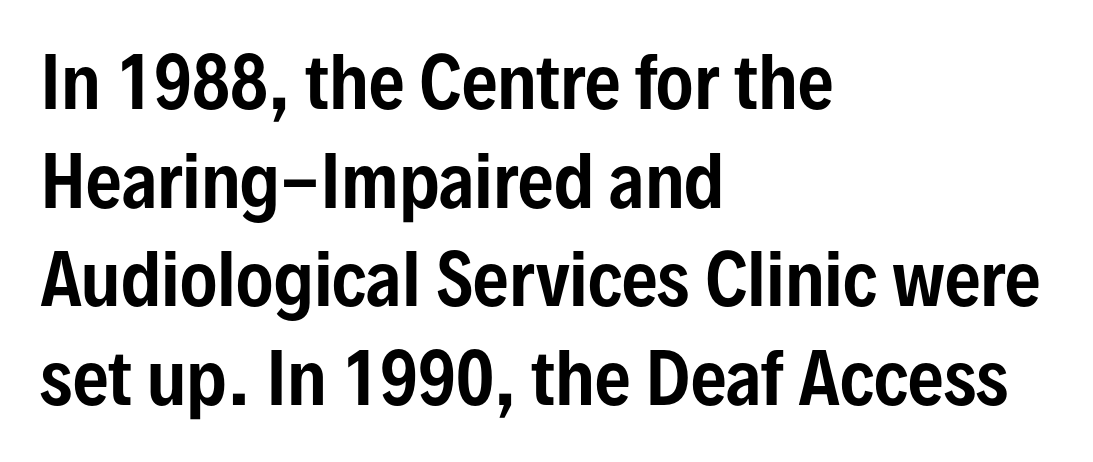
The zone under the glyphs is completely vacant. Note the varied advance widths — an 'i' is clearly narrower than an 'm'. Rows of type keep a routine distance in the vertical direction. The typeface chosen for these lines omits serifs. If you drew a line through each stem, it would be perfectly vertical.
